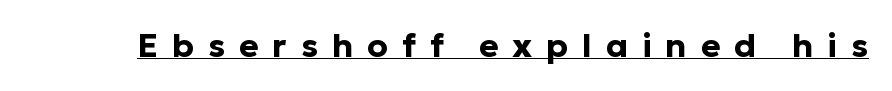
Q: Is the text bold? A: Yes.
Q: Is the text italic (slanted)? A: No, it is upright.
Q: Is the typeface a serif or a sans-serif typeface? A: Sans-serif.
Q: Is the text underlined? A: Yes.
Q: Is the spacing between letters normal or unusually wide? A: Unusually wide.
Q: Width (condensed, normal, or wide)? A: Normal.
Q: Stroke contrast? A: Low.
Q: x-height? A: Medium.
Q: Monospaced? A: No.
